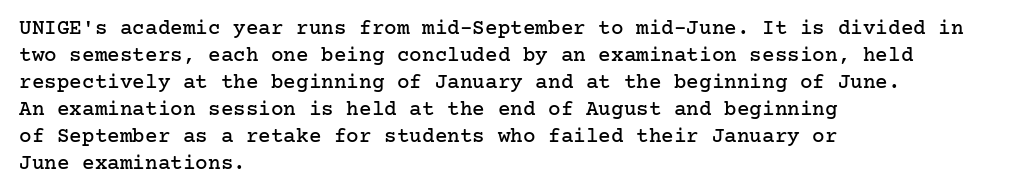
The image shows 21 px text type, upright; set left-aligned, normal line spacing (1.29x), normal letter spacing, not underlined.
